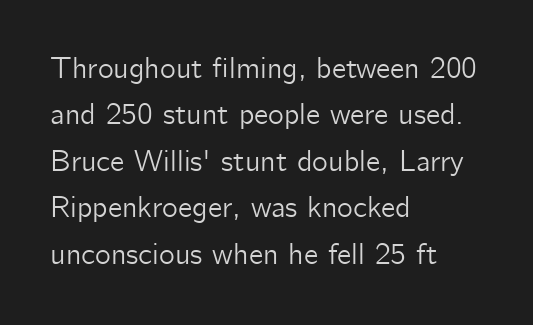
The image shows 30 px sans-serif type, upright; set left-aligned, normal line spacing (1.55x), normal letter spacing, not underlined; low stroke contrast and a medium x-height.
